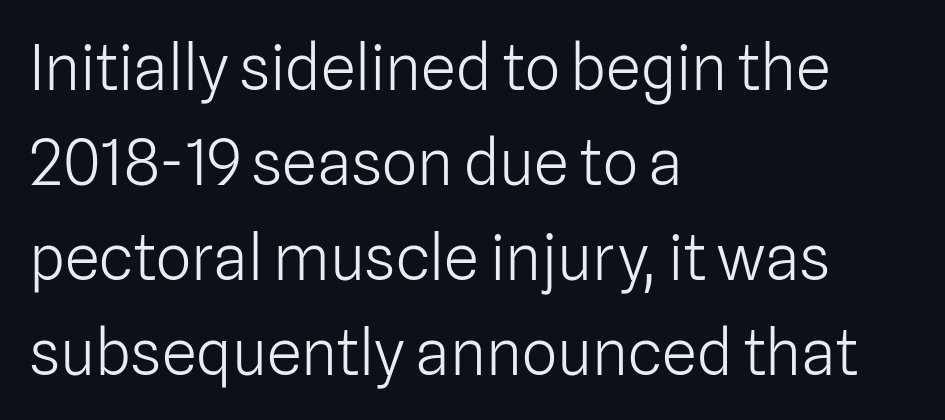
Look at the bottom of the vertical strokes: they stop flat, with no serifs. No heavy texture on the line: the type isn't bold. Italic? Not at all — the glyphs are vertical. Caption: standard tracking, unaltered. A classic flush-left, rag-right setting is used for this passage. Is this a fixed-width face? No — the glyphs have proportional, varying widths.
